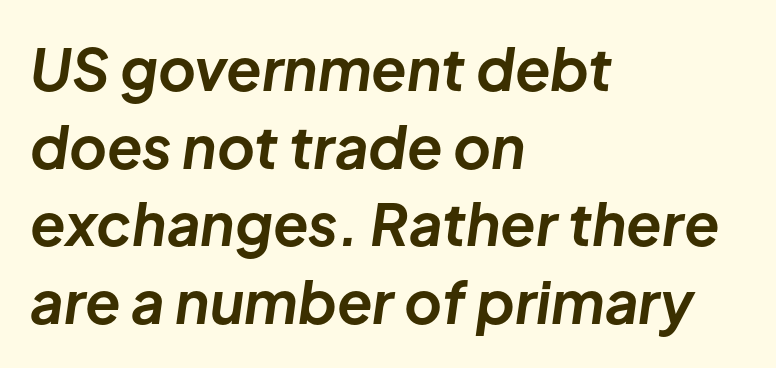
{"italic": "yes", "lean": "right", "slant_degrees": 8, "bold": "yes", "weight": "bold", "width": "normal", "stroke_contrast": "low", "x_height": "medium", "monospaced": "no", "underline": "no", "align": "left", "line_spacing": "normal", "line_spacing_ratio": 1.34, "letter_spacing": "normal", "letter_spacing_em": 0.0, "glyph_px": 58}
